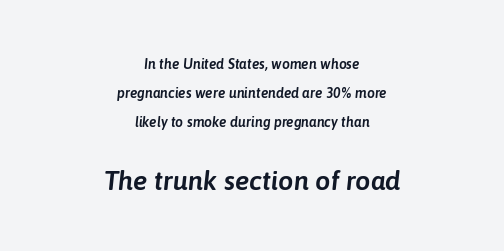
The image shows 27 px text type, italic (leaning right); set centered, loose line spacing (2.07x), normal letter spacing, not underlined; the second (bottom) block is 1.93x larger.
